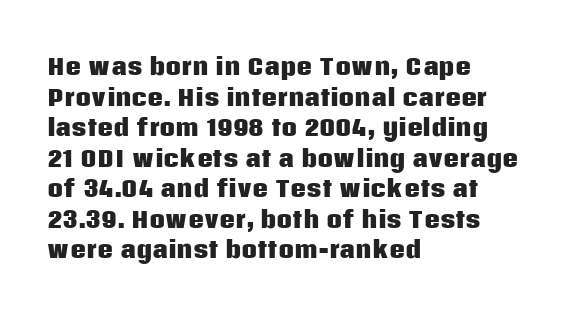
The image shows 22 px bold type, upright; set left-aligned, normal line spacing (1.39x), normal letter spacing, not underlined.
